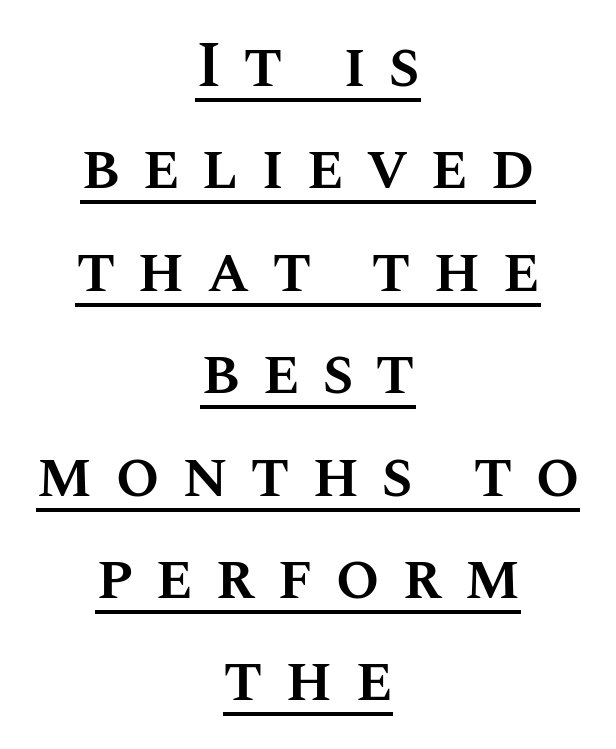
{"italic": "no", "bold": "semi", "weight": "semibold", "width": "normal", "stroke_contrast": "medium", "x_height": "large", "monospaced": "no", "underline": "yes", "align": "center", "line_spacing": "normal", "line_spacing_ratio": 1.6, "letter_spacing": "wide", "letter_spacing_em": 0.34, "glyph_px": 64}
